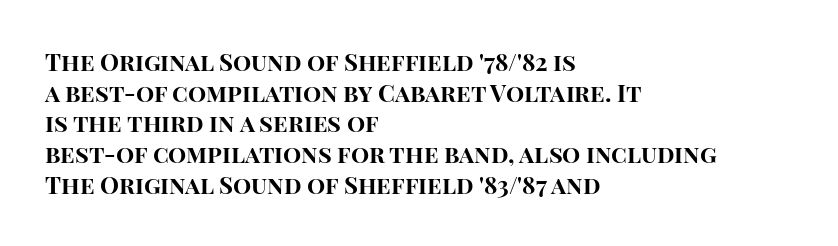
Q: Is the text bold? A: Yes.
Q: Is the text italic (slanted)? A: No, it is upright.
Q: Is the text underlined? A: No.
Q: How is the paragraph aligned? A: Left-aligned.
Q: Is the spacing between letters normal or unusually wide? A: Normal.
Q: Is the spacing between lines tight, normal or loose? A: Normal.
